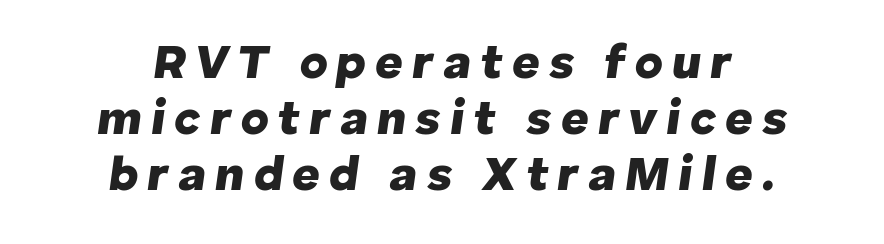
The image shows 48 px heavy type, italic (leaning right); set centered, line spacing 1.17x, not underlined; low stroke contrast and a medium x-height.
